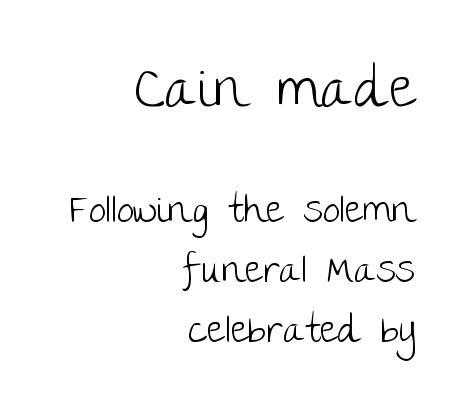
{"serif": "no", "italic": "no", "bold": "no", "weight": "light", "width": "normal", "stroke_contrast": "low", "x_height": "large", "monospaced": "no", "underline": "no", "align": "right", "line_spacing": "normal", "line_spacing_ratio": 1.54, "letter_spacing": "normal", "letter_spacing_em": 0.0, "larger_block": "first", "size_ratio": 1.49, "glyph_px": 58}
